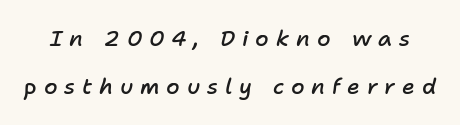
The image shows 22 px text type, italic (leaning right); set loose line spacing (2.17x), unusually wide letter spacing (+0.31 em), not underlined.
